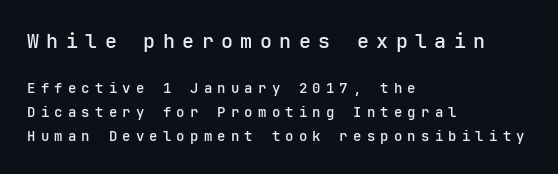
{"italic": "no", "bold": "semi", "underline": "no", "align": "left", "line_spacing_ratio": 1.73, "letter_spacing": "wide", "letter_spacing_em": 0.37, "larger_block": "first", "size_ratio": 1.43, "glyph_px": 20}
